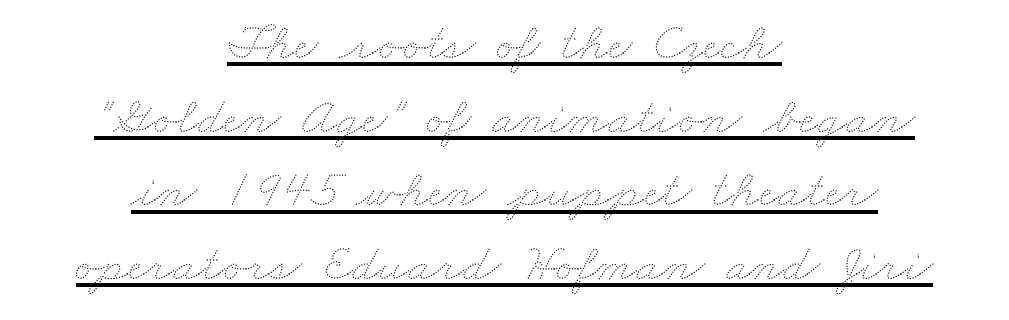
{"bold": "no", "weight": "thin", "width": "wide", "stroke_contrast": "medium", "x_height": "small", "monospaced": "no", "underline": "yes", "align": "center", "line_spacing": "normal", "line_spacing_ratio": 1.39, "letter_spacing": "normal", "letter_spacing_em": 0.0, "glyph_px": 53}
